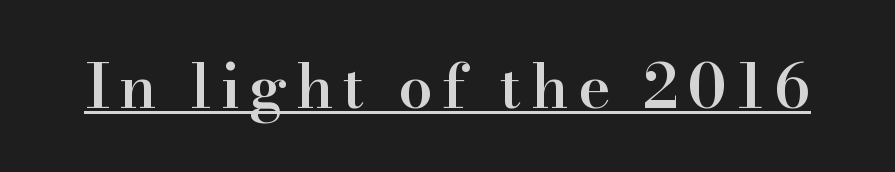
The image shows 61 px semibold serif type, upright; set underlined; high stroke contrast and a small x-height.
